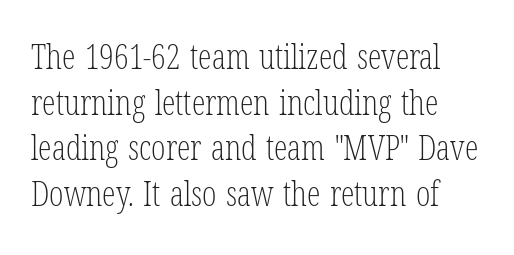
The image shows 34 px light, condensed serif type, upright; set normal line spacing (1.34x), normal letter spacing, not underlined; low stroke contrast and a medium x-height.
